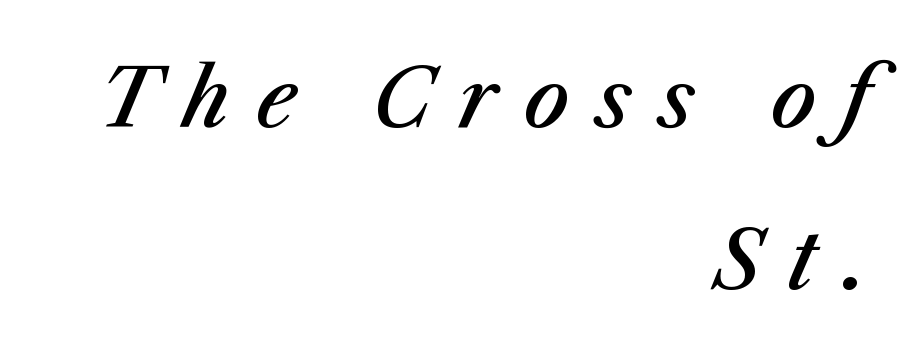
Do the characters align in a grid? No, the font is proportional. Is the type slanted? Yes — the strokes lean at a clear angle. The rendering uses a semibold face; strokes are thickened but not to full bold. Alignment: flush right. Has an underline been added? It has not. The letterforms stand isolated, each surrounded by extra space.
